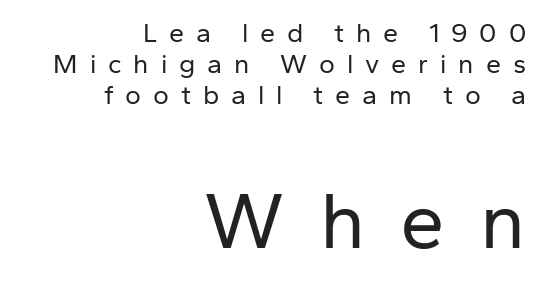
The image shows 80 px regular-weight sans-serif type, upright; set right-aligned, tight line spacing (1.15x), unusually wide letter spacing (+0.44 em), not underlined; the second (bottom) block is 2.96x larger; low stroke contrast and a medium x-height.
